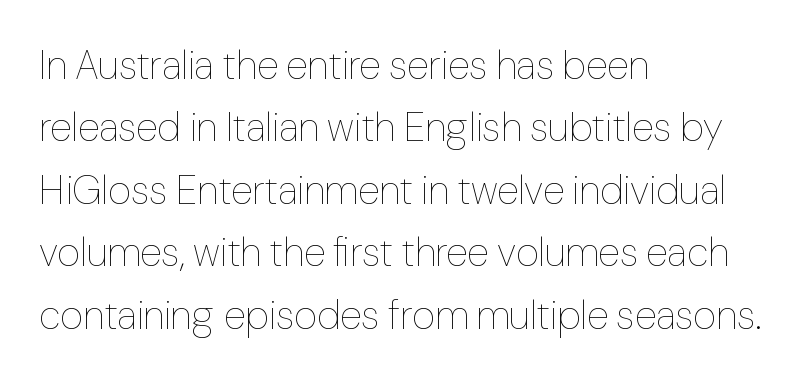
The image shows 40 px thin type, upright; set left-aligned, normal line spacing (1.56x), normal letter spacing, not underlined; low stroke contrast and a medium x-height.
